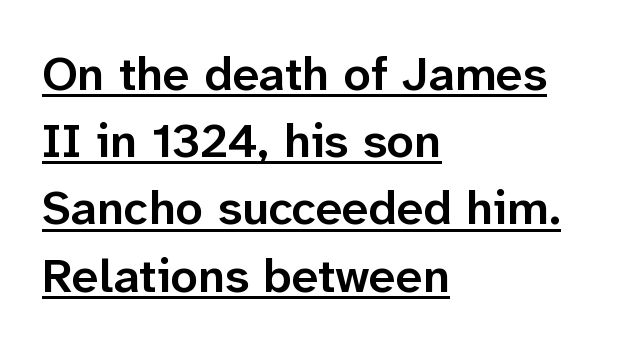
{"serif": "no", "italic": "no", "bold": "semi", "weight": "semibold", "width": "normal", "stroke_contrast": "low", "x_height": "medium", "monospaced": "no", "underline": "yes", "align": "left", "line_spacing": "normal", "line_spacing_ratio": 1.4, "letter_spacing": "normal", "letter_spacing_em": 0.0, "glyph_px": 48}
